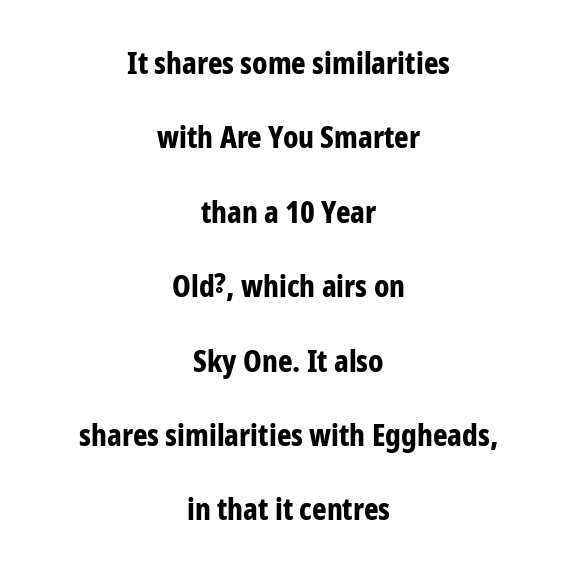
The text block is weighted toward neither margin, spreading evenly from the middle. A clean baseline with only descenders dipping below it. The letters sit at their default tracking, neither squeezed nor spread. This sample has the flowing, uneven cadence of proportional lettering. These lines stand farther apart than default settings would place them. Regarding serifs, this sample does without them.
